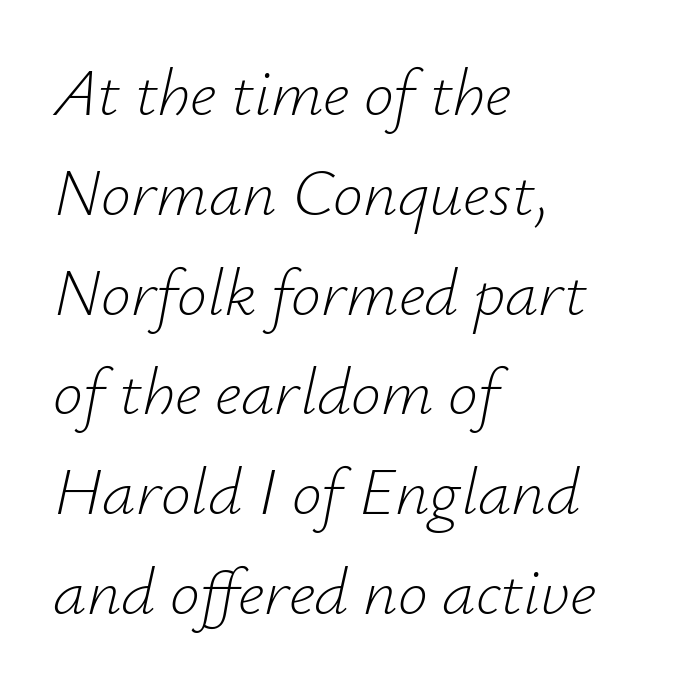
Letters rest on an invisible, unmarked baseline. Reading down the column, the eye jumps a familiar distance to each next line. Between one letter and the next there's only the usual sliver of space. This rendering uses left alignment, leaving the right contour irregular. The passage shown is typed in a proportional face where columns would drift. There's an unmistakable incline to the writing here.
